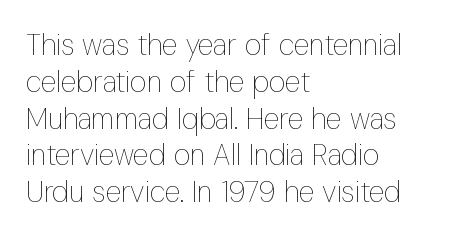
Tracking here is standard; glyphs follow each other at the usual distance. Type without underlining. Is this a fixed-width face? No — the glyphs have proportional, varying widths. Tall strokes in this sample are plumb rather than angled.
